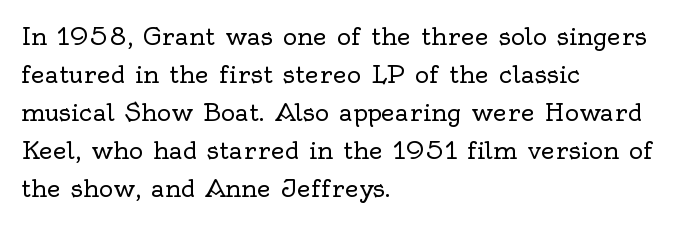
{"italic": "no", "bold": "no", "underline": "no", "align": "left", "line_spacing": "normal", "line_spacing_ratio": 1.58, "letter_spacing": "normal", "letter_spacing_em": 0.0, "glyph_px": 24}
